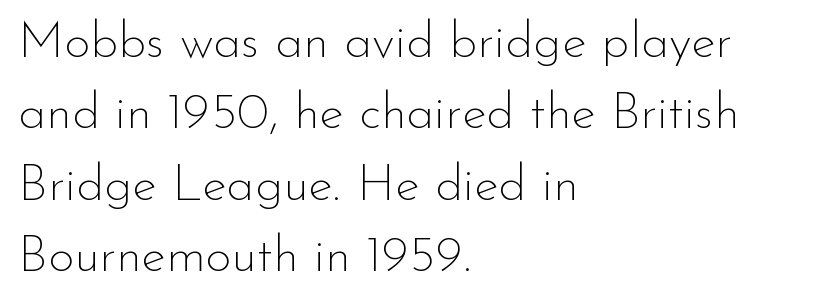
{"serif": "no", "italic": "no", "bold": "no", "weight": "thin", "width": "normal", "stroke_contrast": "low", "x_height": "small", "monospaced": "no", "underline": "no", "align": "left", "line_spacing": "normal", "line_spacing_ratio": 1.4, "letter_spacing": "normal", "letter_spacing_em": 0.0, "glyph_px": 51}
